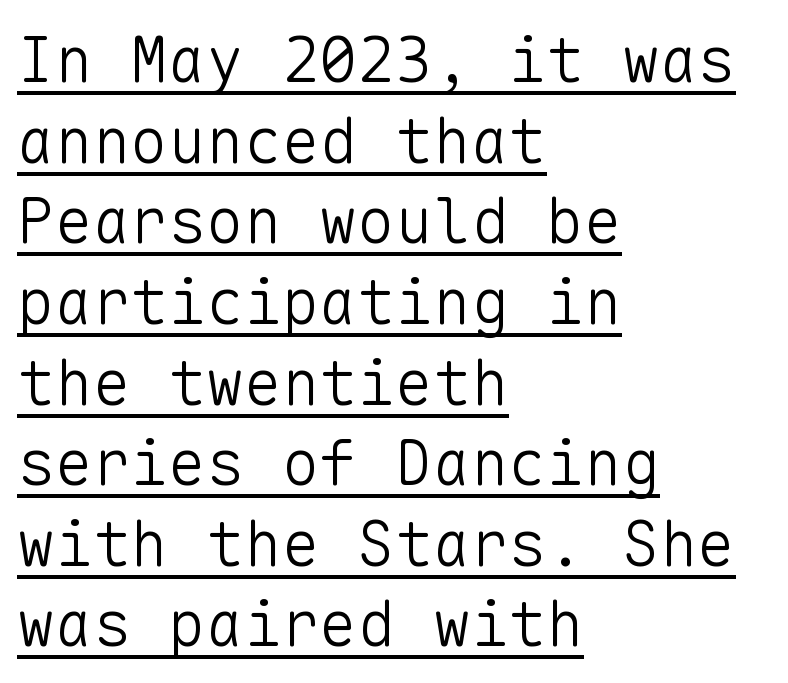
Letterform terminals end flat and unadorned throughout the passage. Stems here are at most as thick as an everyday book face. The designer left line spacing at the default. Observe the ordinary spacing: letters are neighbours, not strangers. Notice how a bar underscores the lettering throughout. This sample has the even, mechanical cadence of fixed-width lettering.
